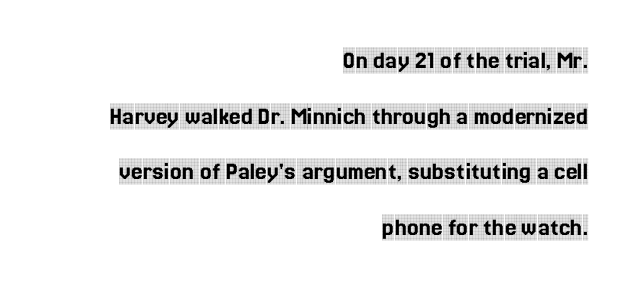
Q: Is the text italic (slanted)? A: No, it is upright.
Q: Is the text underlined? A: No.
Q: How is the paragraph aligned? A: Right-aligned.
Q: Is the spacing between letters normal or unusually wide? A: Normal.
Q: Is the spacing between lines tight, normal or loose? A: Loose.
